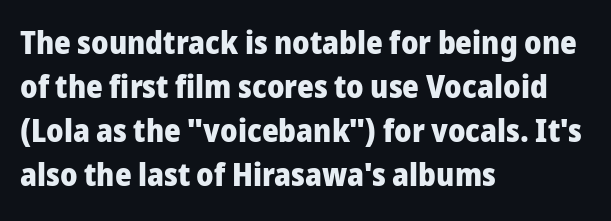
Q: Is the text bold? A: Yes.
Q: Is the text italic (slanted)? A: No, it is upright.
Q: Is the typeface a serif or a sans-serif typeface? A: Sans-serif.
Q: Is the text underlined? A: No.
Q: How is the paragraph aligned? A: Left-aligned.
Q: Is the spacing between letters normal or unusually wide? A: Normal.
Q: Is the spacing between lines tight, normal or loose? A: Normal.
Q: Width (condensed, normal, or wide)? A: Normal.
Q: Stroke contrast? A: Low.
Q: x-height? A: Medium.
Q: Monospaced? A: No.
